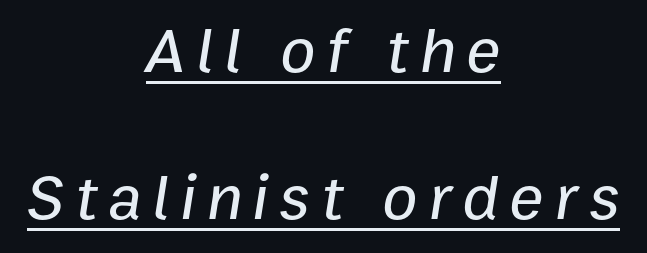
Q: Is the text italic (slanted)? A: Yes, it leans right by about 9 degrees.
Q: Is the text underlined? A: Yes.
Q: How is the paragraph aligned? A: Centered.
Q: Is the spacing between lines tight, normal or loose? A: Loose.
Q: Width (condensed, normal, or wide)? A: Normal.
Q: Stroke contrast? A: Low.
Q: x-height? A: Medium.
Q: Monospaced? A: No.
